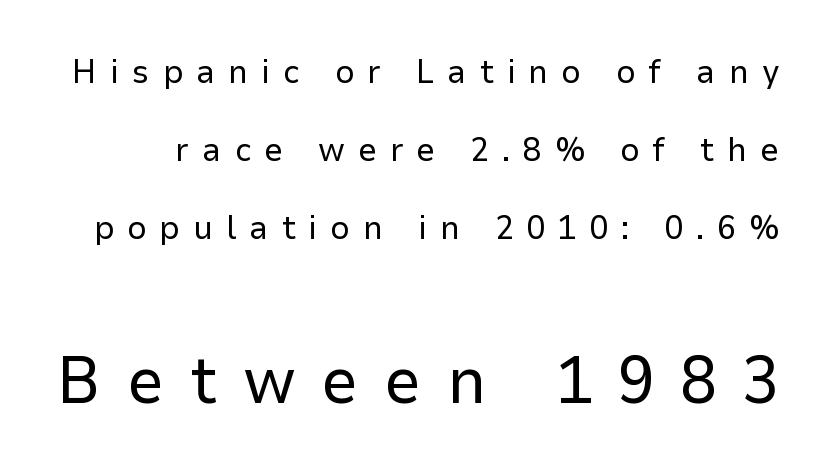
Stroke thickness stays within the range of a standard reading face or lighter. The letters in the lower block stand taller than those in the block above. The designer dialed line spacing up above the default. The strip under each line holds only bare page. Posture: straight, roman, zero tilt. The characters display no serif detailing; their extremities are plain.
